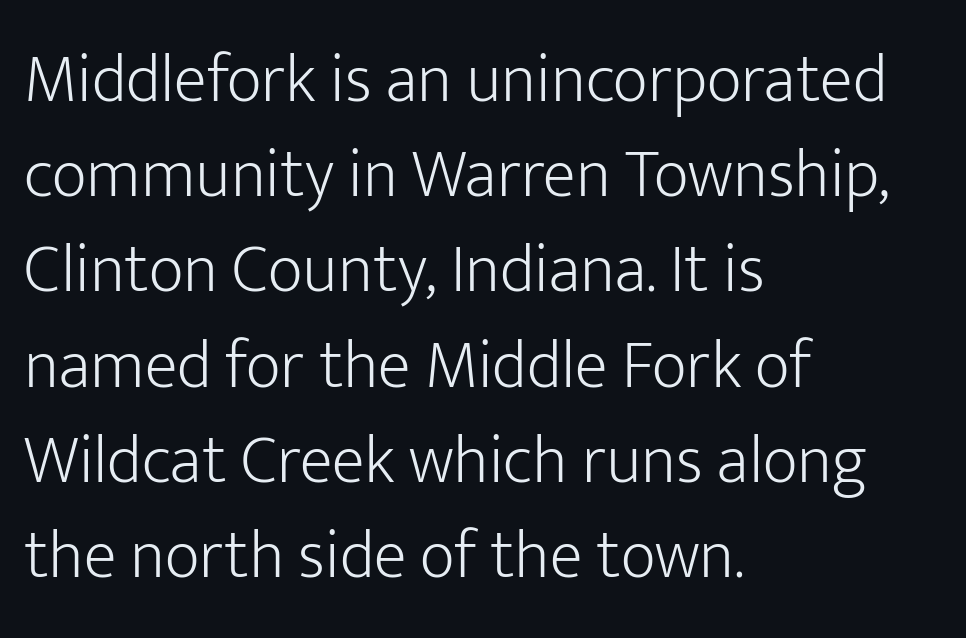
The image shows 68 px light sans-serif type, upright; set left-aligned, normal line spacing (1.4x), normal letter spacing, not underlined; low stroke contrast and a medium x-height.
